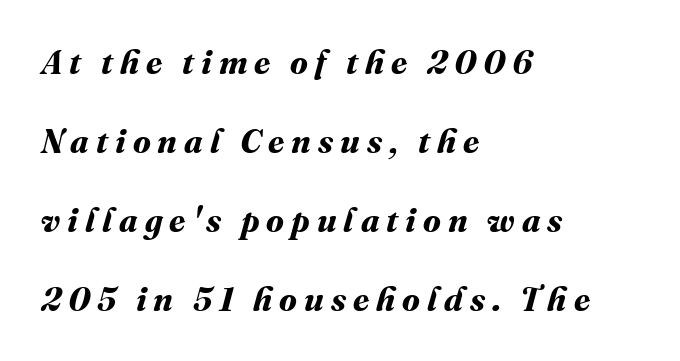
Q: Is the text bold? A: Yes.
Q: Is the text underlined? A: No.
Q: How is the paragraph aligned? A: Left-aligned.
Q: Is the spacing between letters normal or unusually wide? A: Unusually wide.
Q: Is the spacing between lines tight, normal or loose? A: Loose.
Q: Width (condensed, normal, or wide)? A: Normal.
Q: Stroke contrast? A: Medium.
Q: x-height? A: Medium.
Q: Monospaced? A: No.
